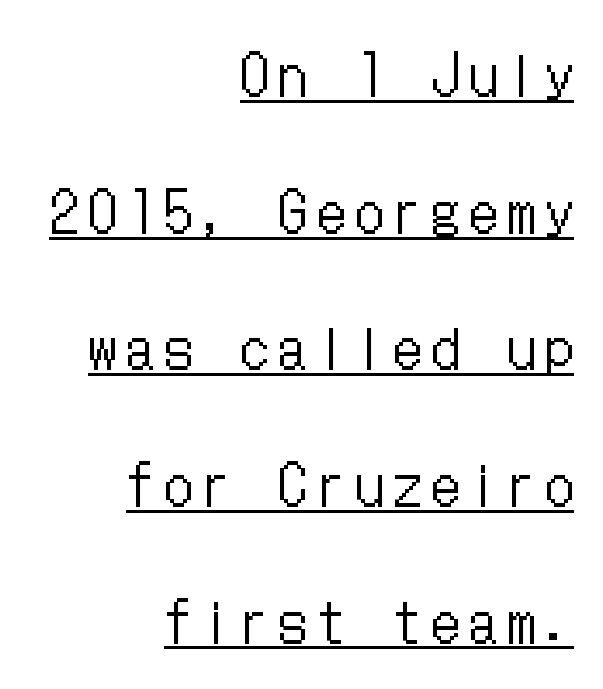
{"italic": "no", "bold": "no", "weight": "regular", "width": "condensed", "stroke_contrast": "low", "x_height": "medium", "underline": "yes", "align": "right", "line_spacing": "loose", "line_spacing_ratio": 2.44, "glyph_px": 56}
